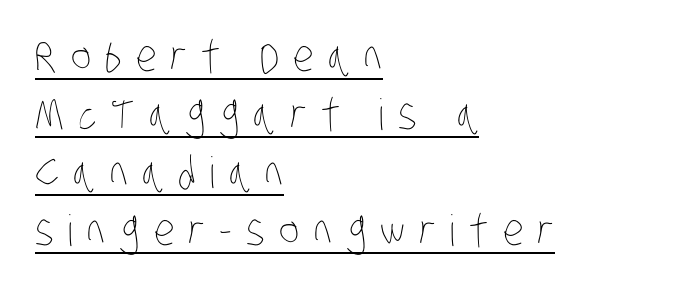
The passage shown is typed in a proportional face where columns would drift. The letters are spread apart with noticeably loose tracking. The passage shown is underscored from start to finish. Horizontal alignment here is leftward, the default for most running prose. The letterforms sit at book weight or below. Leading: standard.
